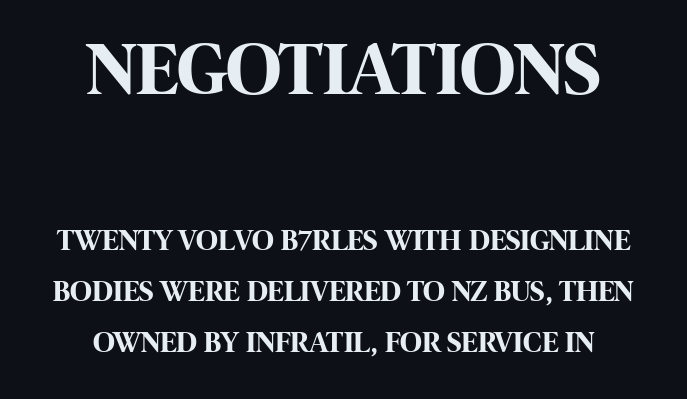
The image shows 76 px bold, condensed sans-serif type, upright; set centered, normal line spacing (1.7x), normal letter spacing, not underlined; the first (top) block is 2.53x larger; high stroke contrast and a large x-height.
